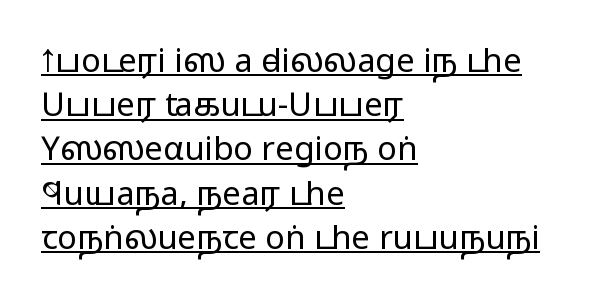
The image shows 33 px regular-weight, wide sans-serif type, upright; set left-aligned, normal line spacing (1.34x), normal letter spacing, underlined; low stroke contrast and a medium x-height.
